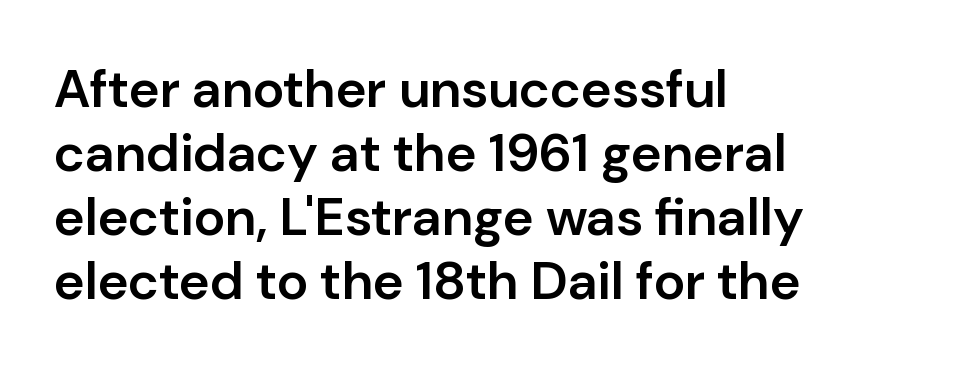
Q: Is the text bold? A: Semi-bold.
Q: Is the text italic (slanted)? A: No, it is upright.
Q: Is the typeface a serif or a sans-serif typeface? A: Sans-serif.
Q: Is the text underlined? A: No.
Q: How is the paragraph aligned? A: Left-aligned.
Q: Is the spacing between letters normal or unusually wide? A: Normal.
Q: Width (condensed, normal, or wide)? A: Normal.
Q: Stroke contrast? A: Low.
Q: x-height? A: Medium.
Q: Monospaced? A: No.
